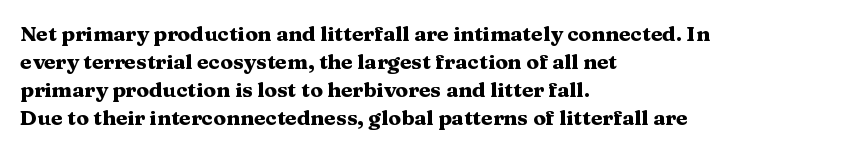
The image shows 21 px bold type, upright; set left-aligned, normal line spacing (1.33x), normal letter spacing, not underlined.
